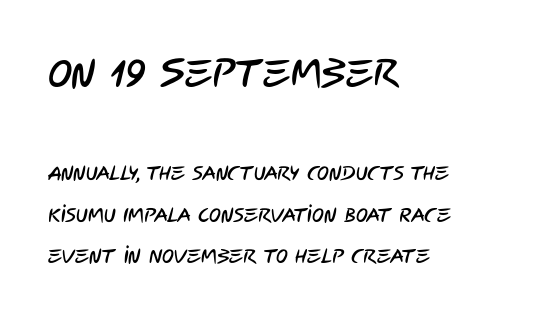
The image shows 39 px condensed sans-serif type; set left-aligned, loose line spacing (2.09x), normal letter spacing, not underlined; the first (top) block is 1.95x larger; low stroke contrast and a large x-height.
